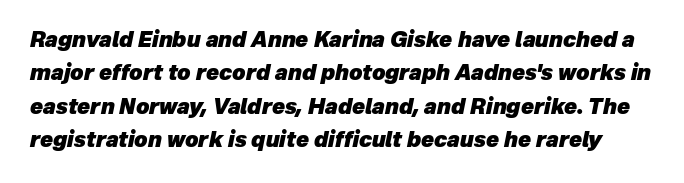
{"italic": "yes", "lean": "right", "slant_degrees": 12, "bold": "yes", "underline": "no", "line_spacing": "normal", "line_spacing_ratio": 1.59, "letter_spacing": "normal", "letter_spacing_em": 0.0, "glyph_px": 21}
